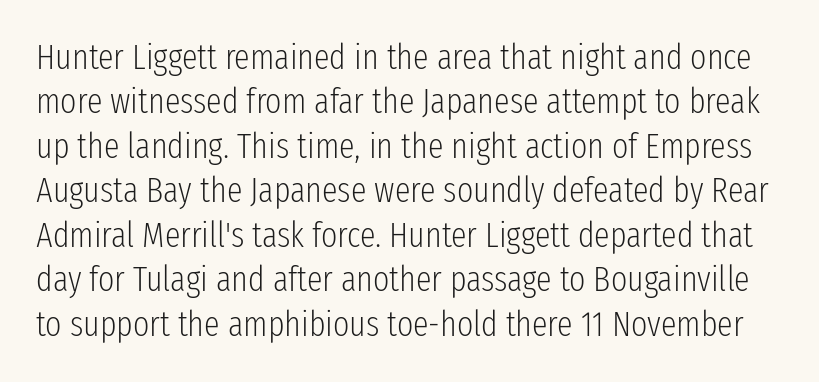
The image shows 35 px light, condensed sans-serif type, upright; set normal line spacing (1.27x), normal letter spacing, not underlined; low stroke contrast and a medium x-height.
